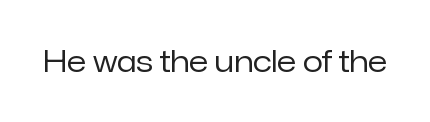
Q: Is the text bold? A: No.
Q: Is the text italic (slanted)? A: No, it is upright.
Q: Is the typeface a serif or a sans-serif typeface? A: Sans-serif.
Q: Is the text underlined? A: No.
Q: Is the spacing between letters normal or unusually wide? A: Normal.
Q: Width (condensed, normal, or wide)? A: Normal.
Q: Stroke contrast? A: Low.
Q: x-height? A: Medium.
Q: Monospaced? A: No.
